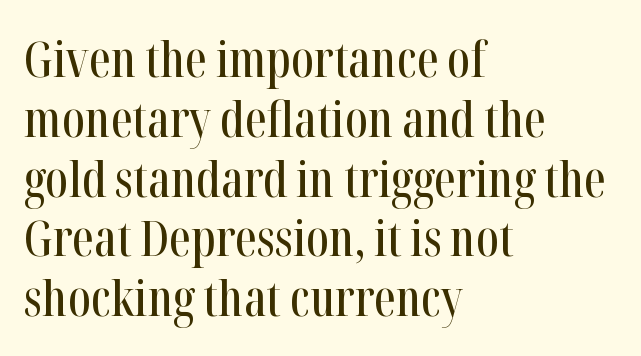
{"serif": "yes", "italic": "no", "width": "condensed", "stroke_contrast": "high", "x_height": "medium", "monospaced": "no", "underline": "no", "align": "left", "line_spacing_ratio": 1.22, "letter_spacing": "normal", "letter_spacing_em": 0.0, "glyph_px": 49}
